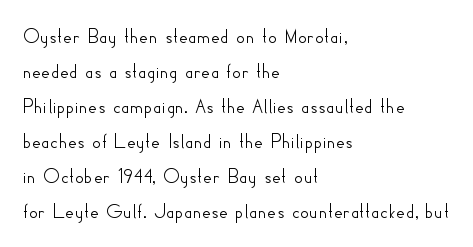
{"italic": "no", "underline": "no", "align": "left", "line_spacing": "normal", "line_spacing_ratio": 1.59, "letter_spacing": "normal", "letter_spacing_em": 0.0, "glyph_px": 22}
